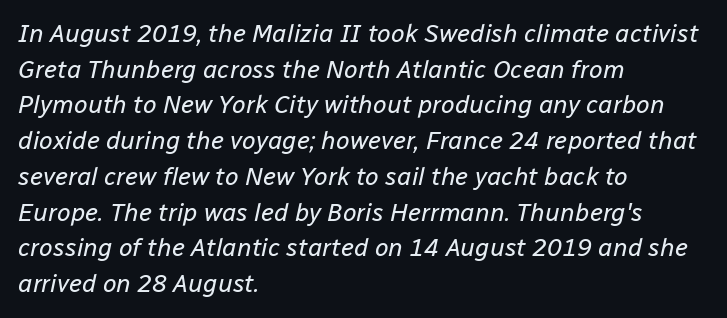
Inter-character spacing is left at the font's built-in metrics. The passage shown stacks its lines at a standard gap. Posture: slanted. Underlining? Definitely not there. One-word summary of the alignment: left.
